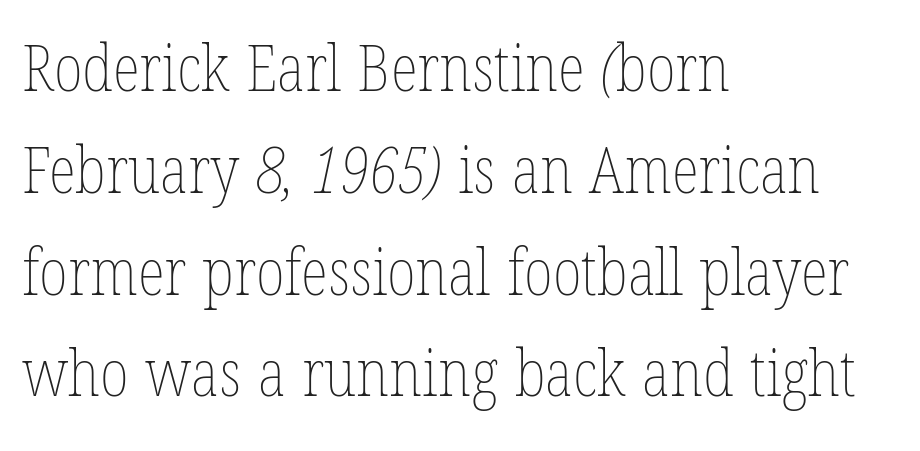
Reading down the block, your eye returns to a fixed left position each line. Letters rest on an invisible, unmarked baseline. Standard letterfit; no display-style spreading of the glyphs. Horizontal bands of white between lines are of average thickness. This sample has the flowing, uneven cadence of proportional lettering.
